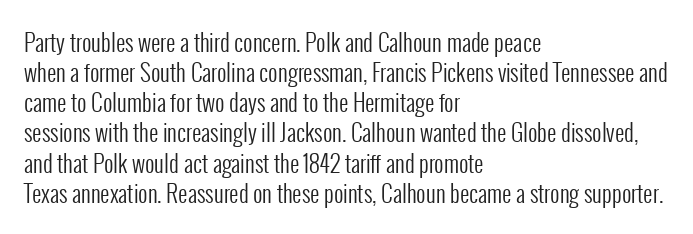
The image shows 23 px text type, upright; set left-aligned, normal line spacing (1.31x), normal letter spacing, not underlined.
